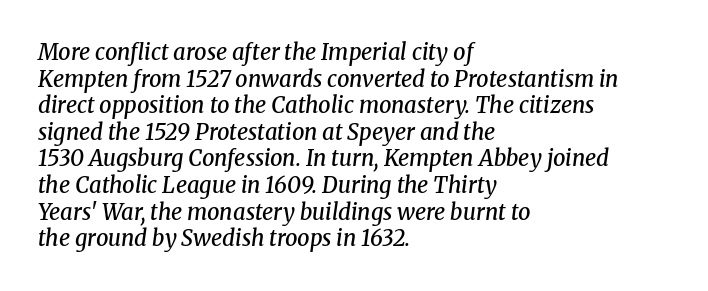
{"italic": "yes", "lean": "right", "slant_degrees": 8, "bold": "semi", "underline": "no", "align": "left", "line_spacing_ratio": 1.21, "letter_spacing": "normal", "letter_spacing_em": 0.0, "glyph_px": 22}
